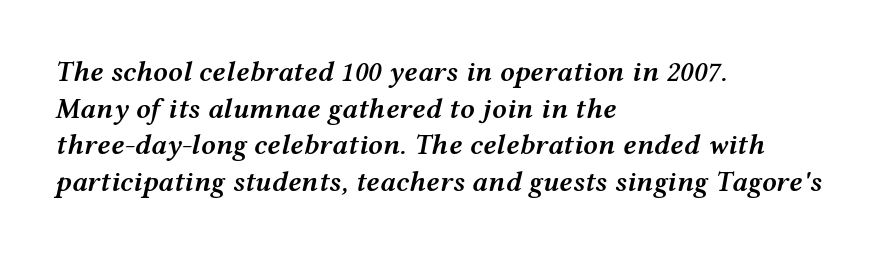
The image shows 29 px semibold, wide type, italic (leaning right); set left-aligned, normal line spacing (1.26x), normal letter spacing, not underlined; medium stroke contrast and a medium x-height.
